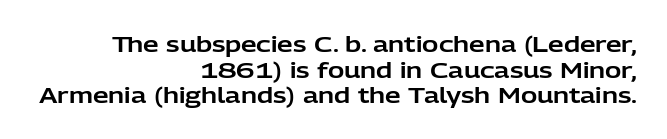
If you drew a line through each stem, it would be perfectly vertical. The specimen omits any rule beneath the text block's lines. You could call the tracking neutral — neither tight nor loose. A student would call this right alignment; a typographer would say flush right, rag left.
